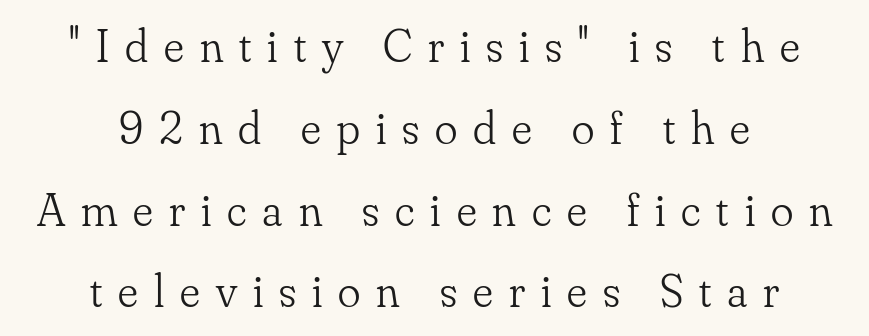
Nobody drew a line under any word here. Compared with a flush-left layout, this one balances lines on the center instead. No italicization has been applied; the sample stays upright. The letterforms stand isolated, each surrounded by extra space. Counters stay open thanks to moderate or lighter strokes. Proportional: the letters do not fall into vertical columns.
